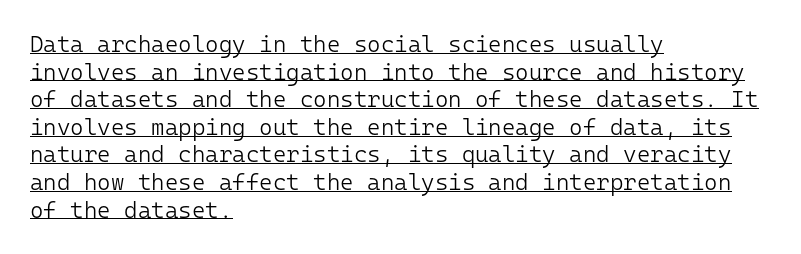
Q: Is the text bold? A: No.
Q: Is the text italic (slanted)? A: No, it is upright.
Q: Is the text underlined? A: Yes.
Q: How is the paragraph aligned? A: Left-aligned.
Q: Is the spacing between letters normal or unusually wide? A: Normal.
